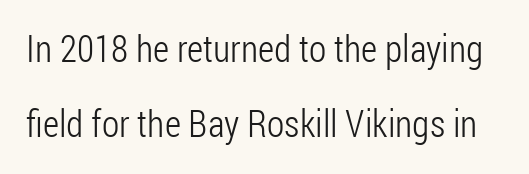
{"serif": "no", "italic": "no", "bold": "no", "weight": "light", "width": "condensed", "stroke_contrast": "low", "x_height": "medium", "monospaced": "no", "underline": "no", "line_spacing": "loose", "line_spacing_ratio": 1.98, "letter_spacing": "normal", "letter_spacing_em": 0.0, "glyph_px": 38}
